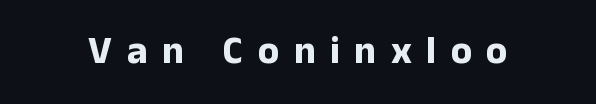
{"serif": "no", "italic": "no", "bold": "yes", "weight": "bold", "width": "normal", "stroke_contrast": "low", "x_height": "medium", "monospaced": "no", "underline": "no", "letter_spacing": "wide", "letter_spacing_em": 0.37, "glyph_px": 39}
